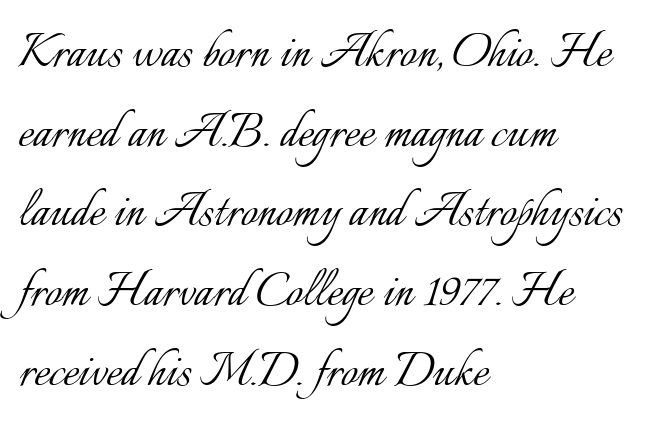
{"bold": "no", "weight": "light", "width": "normal", "stroke_contrast": "low", "x_height": "small", "monospaced": "no", "underline": "no", "align": "left", "line_spacing": "normal", "line_spacing_ratio": 1.35, "letter_spacing": "normal", "letter_spacing_em": 0.0, "glyph_px": 59}
